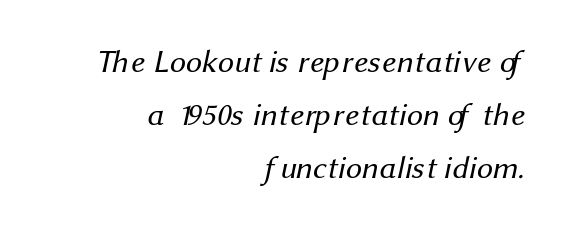
The image shows 32 px regular-weight sans-serif type; set right-aligned, normal line spacing (1.66x), normal letter spacing, not underlined; medium stroke contrast and a medium x-height.
